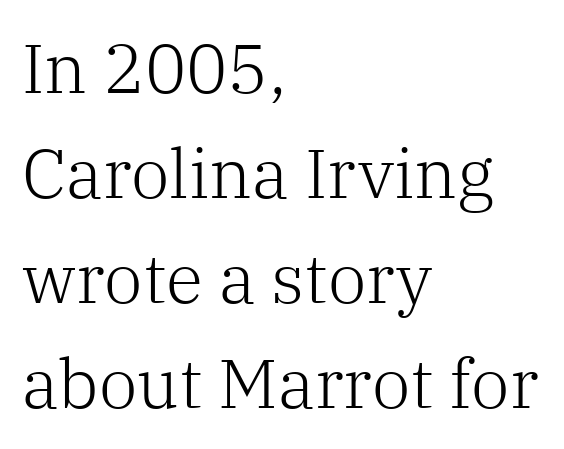
The weight tops out at a normal text grade. Baseline-to-baseline distance is the conventional proportion of letter height. In CSS terms this would be text-align: left. You can tell it's not italic because the verticals are truly vertical. In terms of letterform style, serifs are clearly present.
